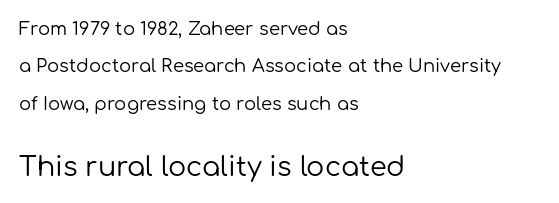
{"italic": "no", "bold": "no", "underline": "no", "align": "left", "line_spacing": "loose", "line_spacing_ratio": 2.07, "letter_spacing": "normal", "letter_spacing_em": 0.0, "larger_block": "second", "size_ratio": 1.5, "glyph_px": 27}
